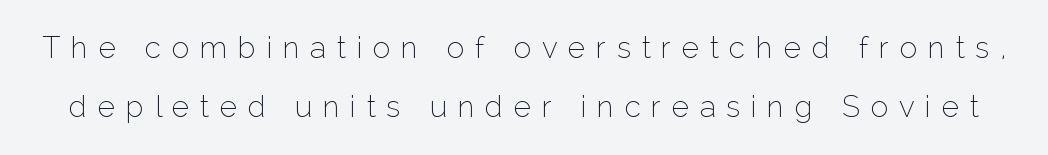
The image shows 30 px thin sans-serif type, upright; set loose line spacing (1.97x), unusually wide letter spacing (+0.35 em), not underlined; low stroke contrast and a medium x-height.
